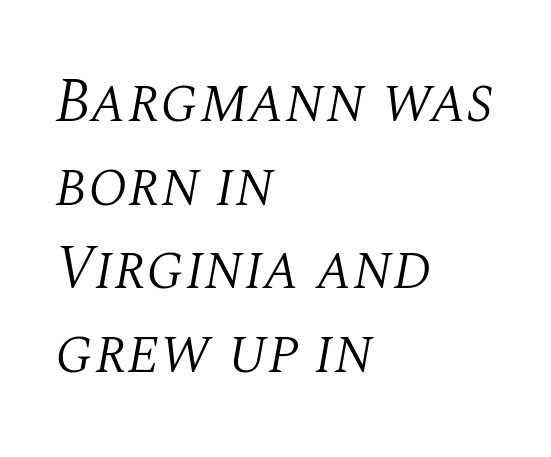
Q: Is the text bold? A: No.
Q: Is the text italic (slanted)? A: Yes, it leans right by about 10 degrees.
Q: Is the typeface a serif or a sans-serif typeface? A: Serif.
Q: Is the text underlined? A: No.
Q: How is the paragraph aligned? A: Left-aligned.
Q: Is the spacing between letters normal or unusually wide? A: Normal.
Q: Is the spacing between lines tight, normal or loose? A: Normal.
Q: Width (condensed, normal, or wide)? A: Normal.
Q: Stroke contrast? A: Medium.
Q: x-height? A: Large.
Q: Monospaced? A: No.
